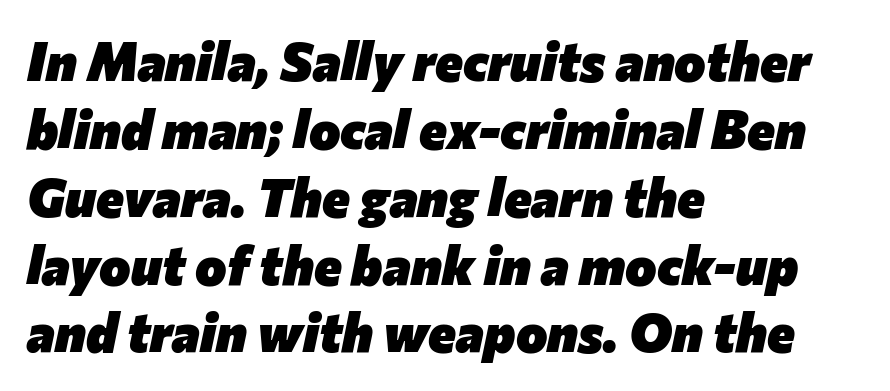
{"italic": "yes", "lean": "right", "slant_degrees": 12, "bold": "yes", "weight": "heavy", "width": "normal", "stroke_contrast": "low", "x_height": "medium", "monospaced": "no", "underline": "no", "align": "left", "line_spacing": "normal", "line_spacing_ratio": 1.28, "letter_spacing": "normal", "letter_spacing_em": 0.0, "glyph_px": 53}
